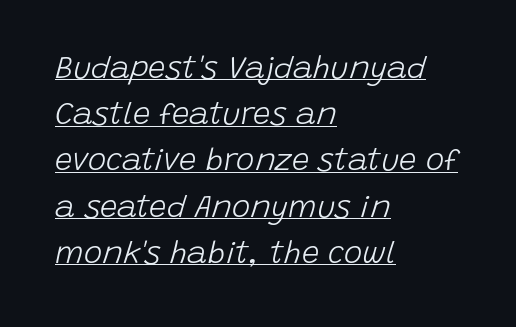
The image shows 31 px light type, italic (leaning right); set left-aligned, normal line spacing (1.49x), normal letter spacing, underlined; low stroke contrast and a large x-height.
